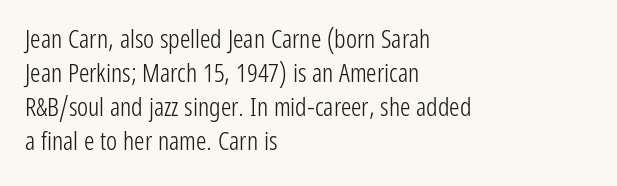
{"italic": "no", "bold": "no", "underline": "no", "align": "left", "line_spacing": "normal", "line_spacing_ratio": 1.31, "letter_spacing": "normal", "letter_spacing_em": 0.0, "glyph_px": 26}
